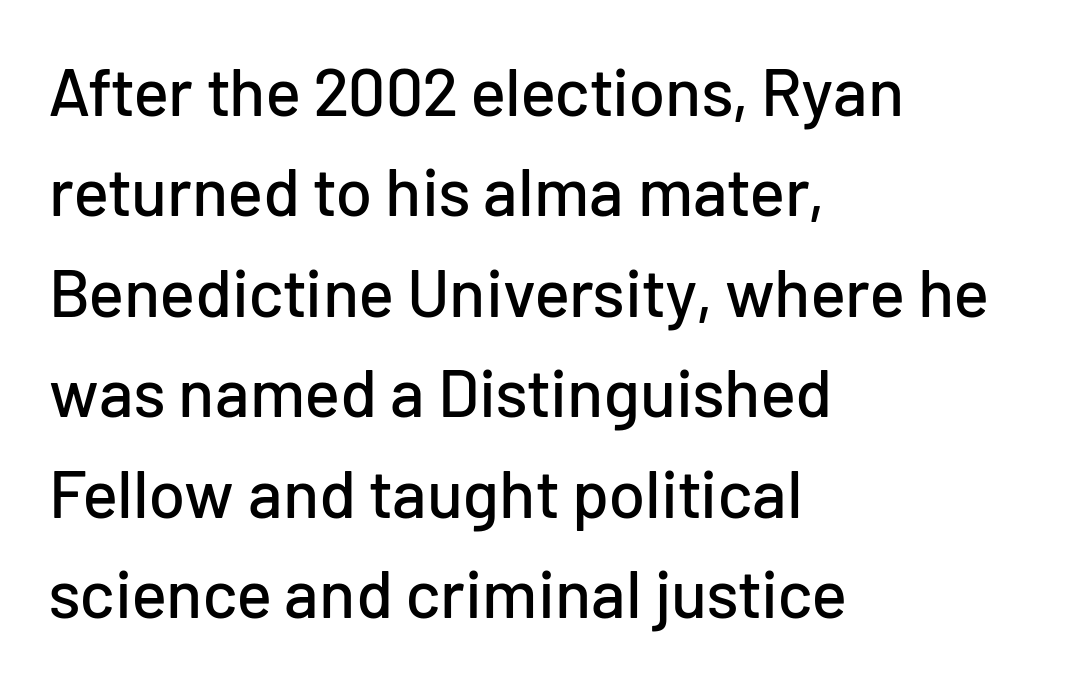
Q: Is the text italic (slanted)? A: No, it is upright.
Q: Is the typeface a serif or a sans-serif typeface? A: Sans-serif.
Q: Is the text underlined? A: No.
Q: How is the paragraph aligned? A: Left-aligned.
Q: Is the spacing between letters normal or unusually wide? A: Normal.
Q: Is the spacing between lines tight, normal or loose? A: Normal.
Q: Width (condensed, normal, or wide)? A: Normal.
Q: Stroke contrast? A: Low.
Q: x-height? A: Medium.
Q: Monospaced? A: No.
